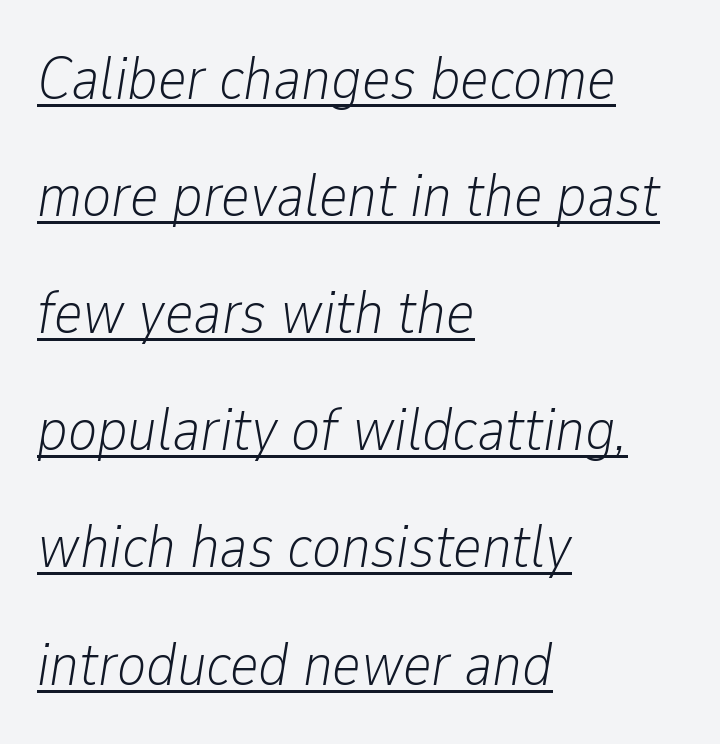
Q: Is the text bold? A: No.
Q: Is the text italic (slanted)? A: Yes, it leans right by about 9 degrees.
Q: Is the text underlined? A: Yes.
Q: How is the paragraph aligned? A: Left-aligned.
Q: Is the spacing between letters normal or unusually wide? A: Normal.
Q: Is the spacing between lines tight, normal or loose? A: Loose.
Q: Width (condensed, normal, or wide)? A: Condensed.
Q: Stroke contrast? A: Low.
Q: x-height? A: Medium.
Q: Monospaced? A: No.
